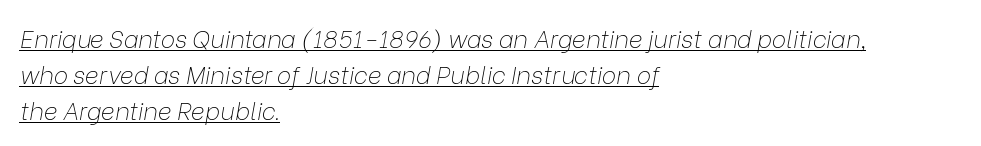
Q: Is the text bold? A: No.
Q: Is the text italic (slanted)? A: Yes, it leans right by about 9 degrees.
Q: Is the text underlined? A: Yes.
Q: How is the paragraph aligned? A: Left-aligned.
Q: Is the spacing between letters normal or unusually wide? A: Normal.
Q: Is the spacing between lines tight, normal or loose? A: Normal.
